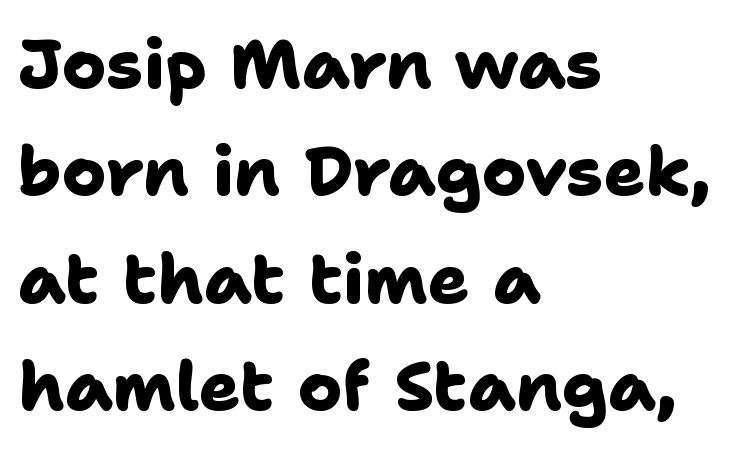
The image shows 68 px heavy sans-serif type; set left-aligned, normal line spacing (1.58x), normal letter spacing, not underlined; low stroke contrast and a medium x-height.
